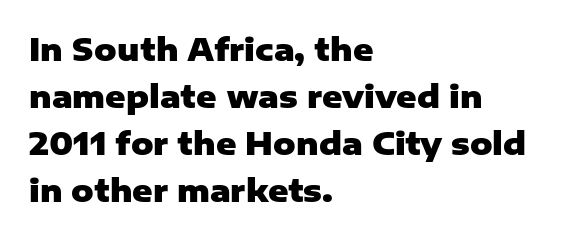
Varying glyph widths throughout — classic text-font behaviour. The typesetting leans heavy: a genuine bold. Regarding serifs, this sample does without them. Style check: upright.
